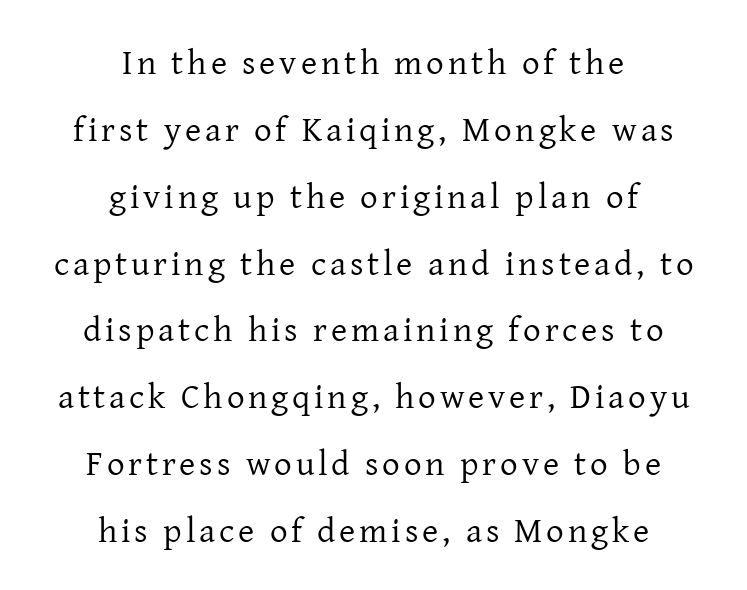
{"serif": "yes", "italic": "no", "bold": "no", "weight": "regular", "width": "normal", "stroke_contrast": "low", "x_height": "medium", "monospaced": "no", "underline": "no", "align": "center", "line_spacing": "loose", "line_spacing_ratio": 1.91, "glyph_px": 35}
